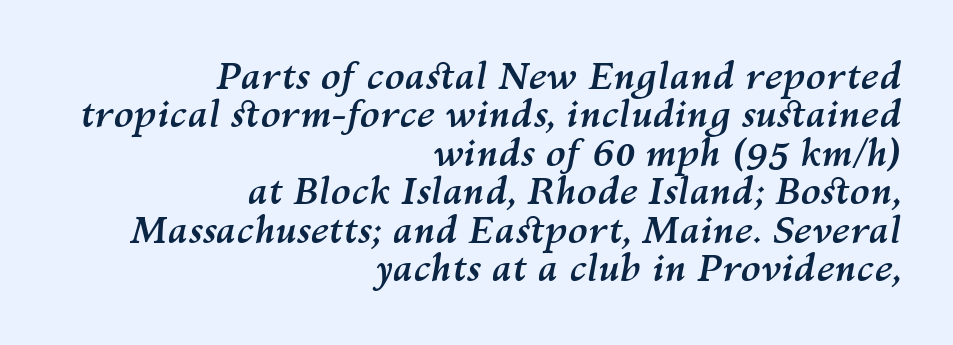
Q: Is the text bold? A: Yes.
Q: Is the text italic (slanted)? A: Yes, it leans right by about 10 degrees.
Q: Is the text underlined? A: No.
Q: How is the paragraph aligned? A: Right-aligned.
Q: Is the spacing between letters normal or unusually wide? A: Normal.
Q: Is the spacing between lines tight, normal or loose? A: Tight.
Q: Width (condensed, normal, or wide)? A: Normal.
Q: Stroke contrast? A: Medium.
Q: x-height? A: Medium.
Q: Monospaced? A: No.
